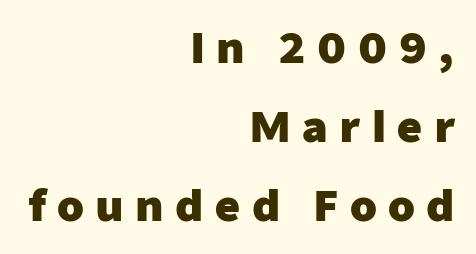
The image shows 43 px heavy sans-serif type, upright; set right-aligned, line spacing 1.84x, unusually wide letter spacing (+0.26 em), not underlined; low stroke contrast and a medium x-height.
